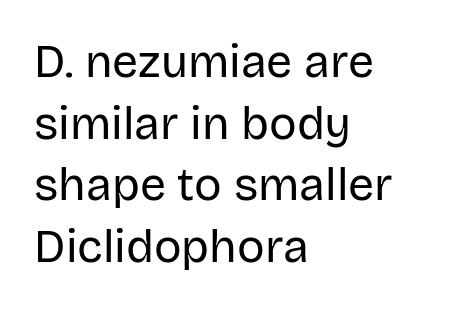
Q: Is the text bold? A: No.
Q: Is the text italic (slanted)? A: No, it is upright.
Q: Is the typeface a serif or a sans-serif typeface? A: Sans-serif.
Q: Is the text underlined? A: No.
Q: How is the paragraph aligned? A: Left-aligned.
Q: Is the spacing between letters normal or unusually wide? A: Normal.
Q: Is the spacing between lines tight, normal or loose? A: Normal.
Q: Width (condensed, normal, or wide)? A: Normal.
Q: Stroke contrast? A: Low.
Q: x-height? A: Large.
Q: Monospaced? A: No.
